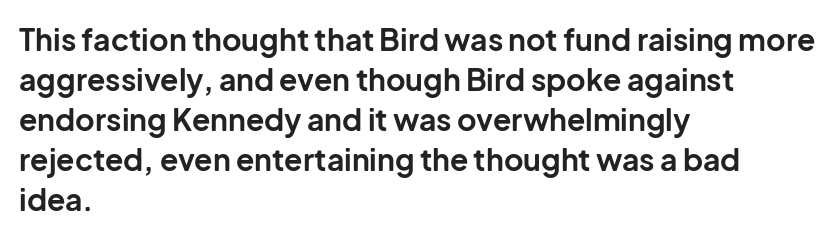
Is there much room between lines? A standard amount, neither cramped nor airy. Tall strokes in this sample are plumb rather than angled. Here the glyphs are tracked normally, forming tight word shapes. Plenty of ink on the page — the face is bold.
